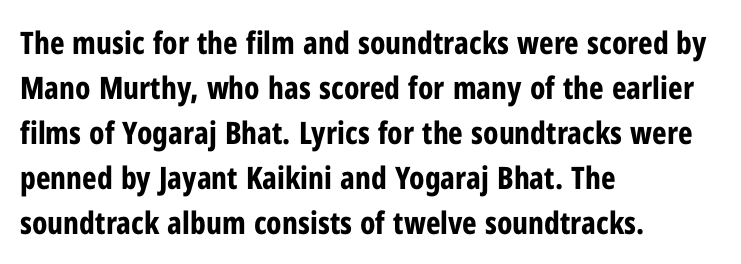
Q: Is the text bold? A: Yes.
Q: Is the text italic (slanted)? A: No, it is upright.
Q: Is the typeface a serif or a sans-serif typeface? A: Sans-serif.
Q: Is the text underlined? A: No.
Q: How is the paragraph aligned? A: Left-aligned.
Q: Is the spacing between letters normal or unusually wide? A: Normal.
Q: Is the spacing between lines tight, normal or loose? A: Normal.
Q: Width (condensed, normal, or wide)? A: Condensed.
Q: Stroke contrast? A: Low.
Q: x-height? A: Medium.
Q: Monospaced? A: No.
